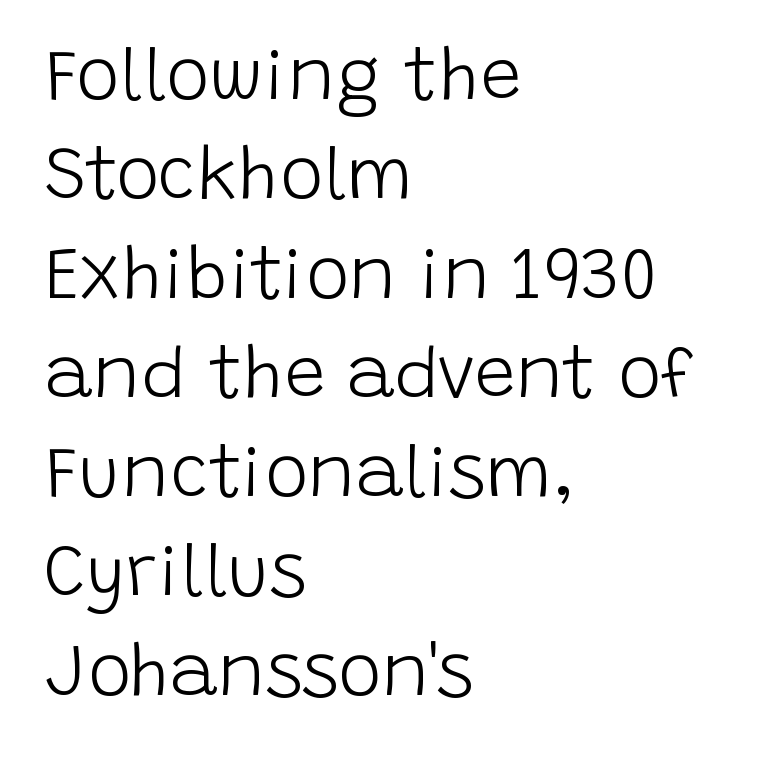
Examine the stroke ends and you'll find no serifs. Posture: upright roman. Look at the tracking — it's just the regular setting, nothing added. Stroke thickness stays within the range of a standard reading face or lighter. Nobody drew a line under any word here. Teacher's note: observe the even left margin — that is flush-left alignment.
